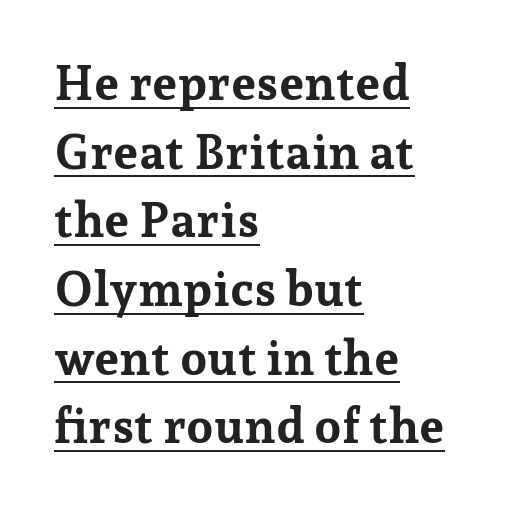
{"serif": "yes", "italic": "no", "bold": "yes", "weight": "bold", "width": "normal", "stroke_contrast": "low", "x_height": "medium", "monospaced": "no", "underline": "yes", "align": "left", "line_spacing": "normal", "line_spacing_ratio": 1.43, "letter_spacing": "normal", "letter_spacing_em": 0.0, "glyph_px": 48}
